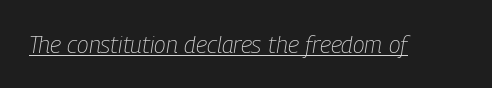
The image shows 24 px text type, italic (leaning right); set normal letter spacing, underlined.
